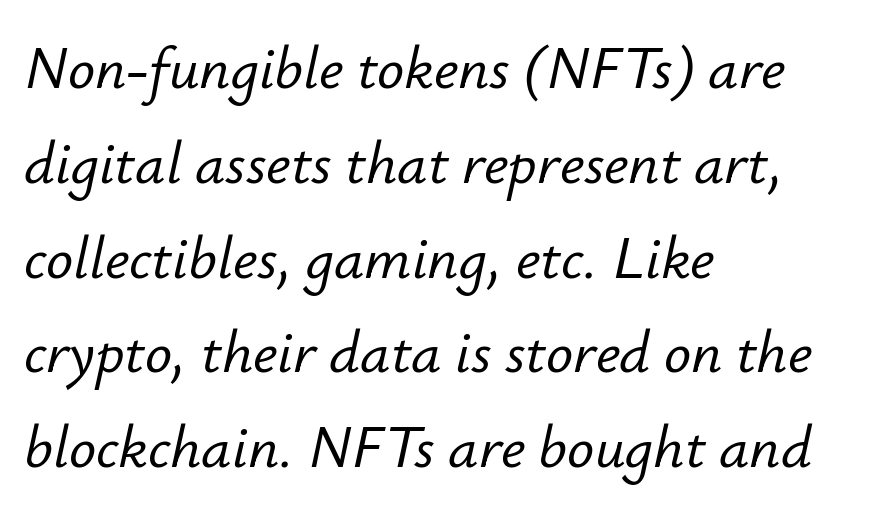
The image shows 60 px text type, italic (leaning right); set left-aligned, normal line spacing (1.58x), normal letter spacing, not underlined; low stroke contrast and a small x-height.
